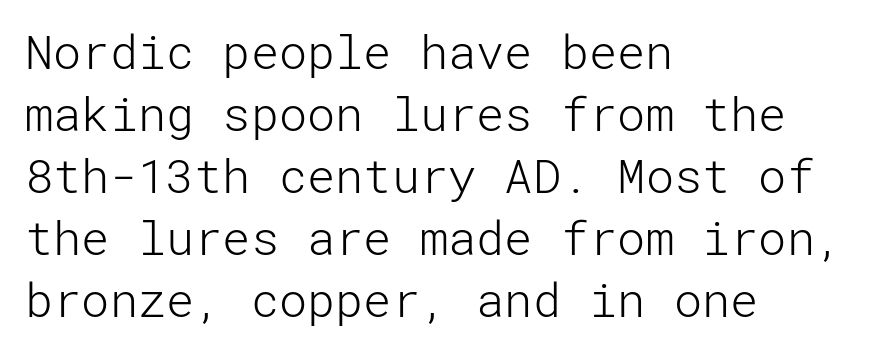
The type sits square on the baseline with zero lean. The area under the type is left untouched. The letterforms sit shoulder to shoulder at normal distance. The rows are spaced the way most documents space them. Ink coverage per letter is moderate at most.
